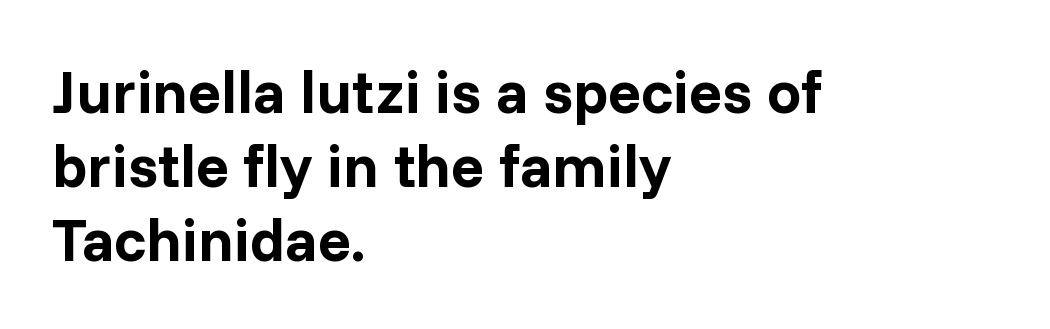
The image shows 61 px bold sans-serif type, upright; set left-aligned, line spacing 1.21x, normal letter spacing, not underlined; low stroke contrast and a medium x-height.
